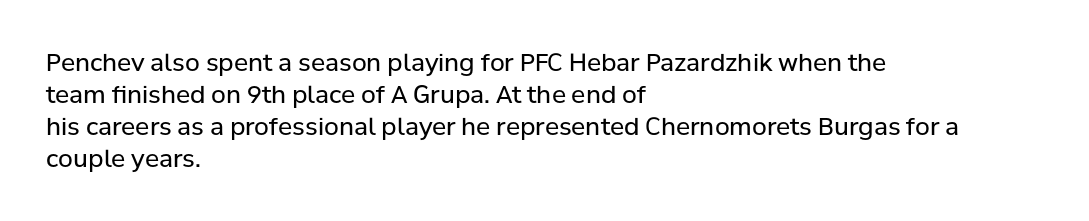
The image shows 24 px text type, upright; set left-aligned, normal line spacing (1.33x), normal letter spacing, not underlined.
